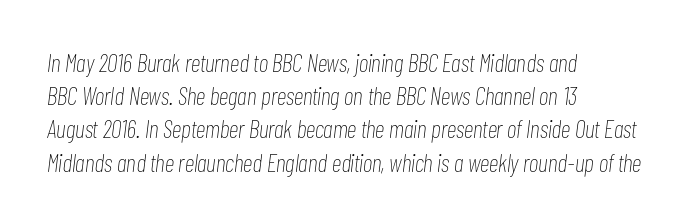
Q: Is the text bold? A: No.
Q: Is the text italic (slanted)? A: Yes, it leans right by about 7 degrees.
Q: Is the text underlined? A: No.
Q: How is the paragraph aligned? A: Left-aligned.
Q: Is the spacing between letters normal or unusually wide? A: Normal.
Q: Is the spacing between lines tight, normal or loose? A: Normal.
